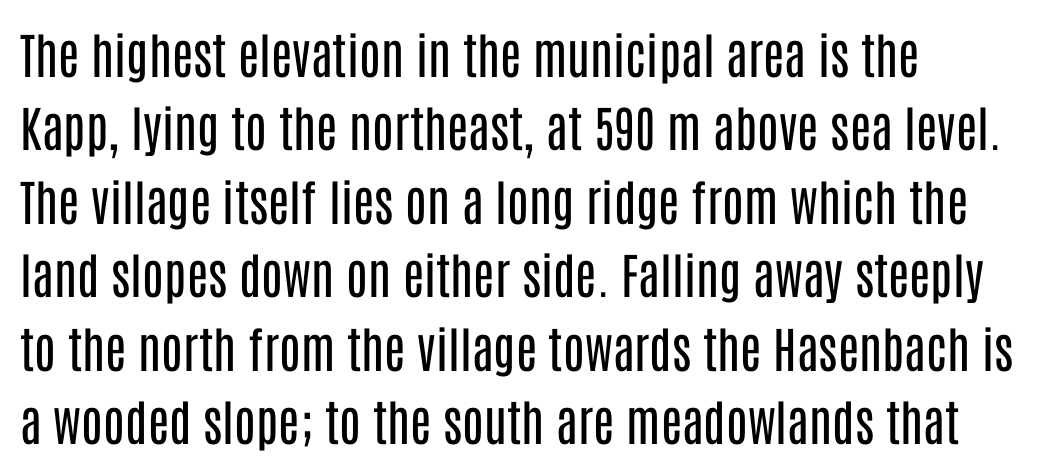
The image shows 49 px regular-weight, condensed sans-serif type, upright; set left-aligned, normal line spacing (1.5x), normal letter spacing, not underlined; low stroke contrast and a large x-height.
